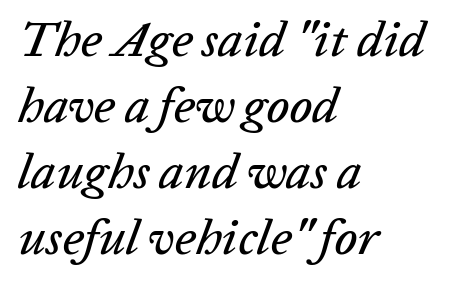
Q: Is the text italic (slanted)? A: Yes, it leans right by about 20 degrees.
Q: Is the text underlined? A: No.
Q: How is the paragraph aligned? A: Left-aligned.
Q: Is the spacing between letters normal or unusually wide? A: Normal.
Q: Is the spacing between lines tight, normal or loose? A: Normal.
Q: Width (condensed, normal, or wide)? A: Normal.
Q: Stroke contrast? A: Low.
Q: x-height? A: Medium.
Q: Monospaced? A: No.
